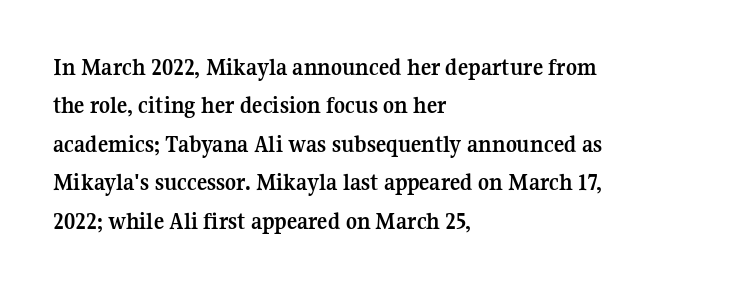
Check the space under the baseline: it is left empty. A classic flush-left, rag-right setting is used for this passage. These lines sit exactly where default settings would place them. Students, note that the glyphs here touch the page at normal intervals. The type sits square on the baseline with zero lean.
